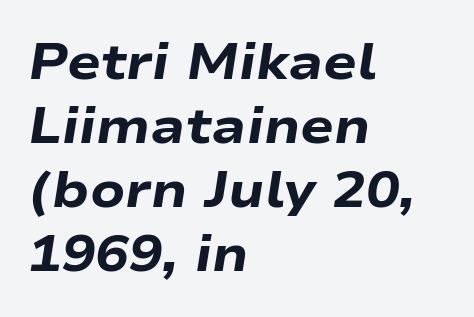
The image shows 50 px heavy, wide type, italic (leaning right); set left-aligned, normal line spacing (1.28x), normal letter spacing, not underlined; low stroke contrast and a medium x-height.
